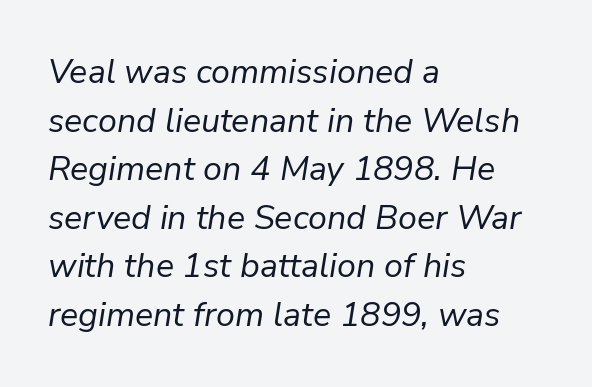
The image shows 34 px regular-weight type, italic (leaning right); set left-aligned, normal line spacing (1.43x), normal letter spacing, not underlined; low stroke contrast and a medium x-height.
